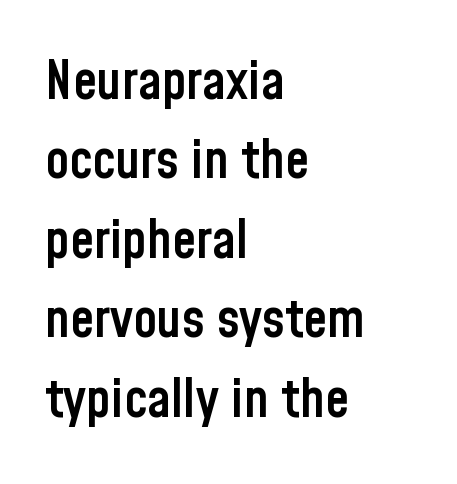
Q: Is the text bold? A: Semi-bold.
Q: Is the text italic (slanted)? A: No, it is upright.
Q: Is the typeface a serif or a sans-serif typeface? A: Sans-serif.
Q: Is the text underlined? A: No.
Q: How is the paragraph aligned? A: Left-aligned.
Q: Is the spacing between letters normal or unusually wide? A: Normal.
Q: Is the spacing between lines tight, normal or loose? A: Normal.
Q: Width (condensed, normal, or wide)? A: Condensed.
Q: Stroke contrast? A: Low.
Q: x-height? A: Medium.
Q: Monospaced? A: No.
